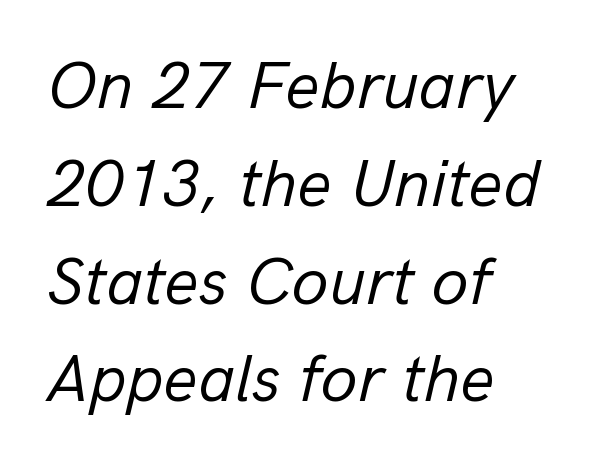
The image shows 67 px regular-weight type, italic (leaning right); set left-aligned, normal line spacing (1.46x), normal letter spacing, not underlined; low stroke contrast and a medium x-height.
